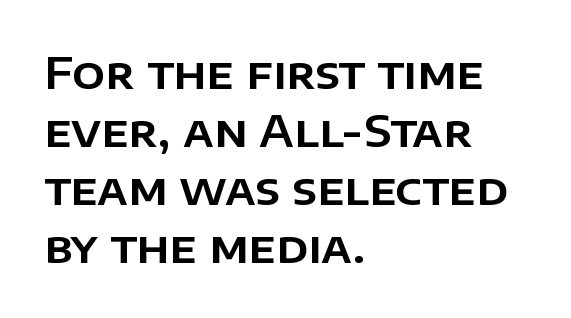
Q: Is the text italic (slanted)? A: No, it is upright.
Q: Is the typeface a serif or a sans-serif typeface? A: Sans-serif.
Q: Is the text underlined? A: No.
Q: How is the paragraph aligned? A: Left-aligned.
Q: Is the spacing between letters normal or unusually wide? A: Normal.
Q: Is the spacing between lines tight, normal or loose? A: Normal.
Q: Width (condensed, normal, or wide)? A: Normal.
Q: Stroke contrast? A: Low.
Q: x-height? A: Large.
Q: Monospaced? A: No.
